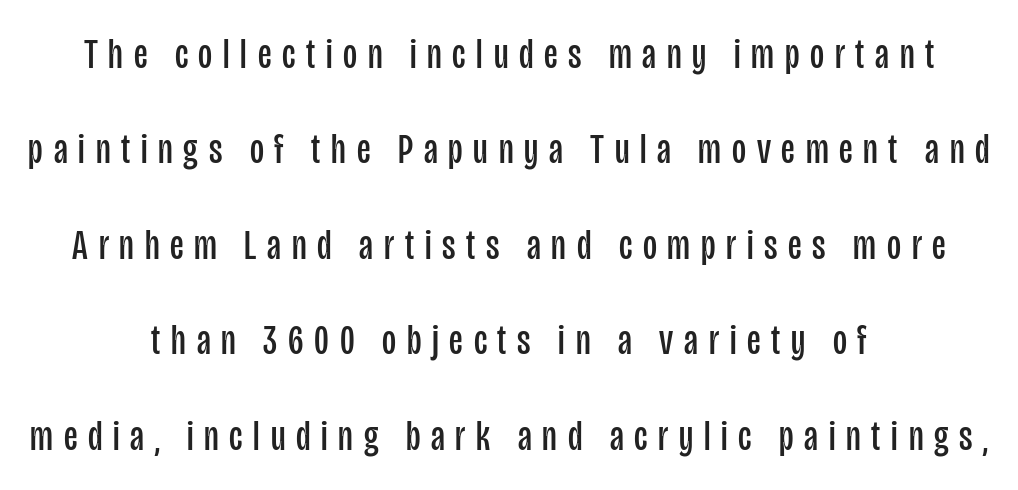
The image shows 43 px regular-weight, condensed sans-serif type, upright; set centered, loose line spacing (2.22x), unusually wide letter spacing (+0.25 em), not underlined; low stroke contrast and a large x-height.
